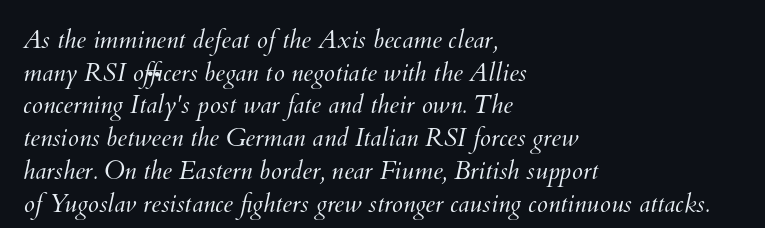
{"bold": "no", "underline": "no", "align": "left", "line_spacing": "normal", "line_spacing_ratio": 1.31, "letter_spacing": "normal", "letter_spacing_em": 0.0, "glyph_px": 25}
